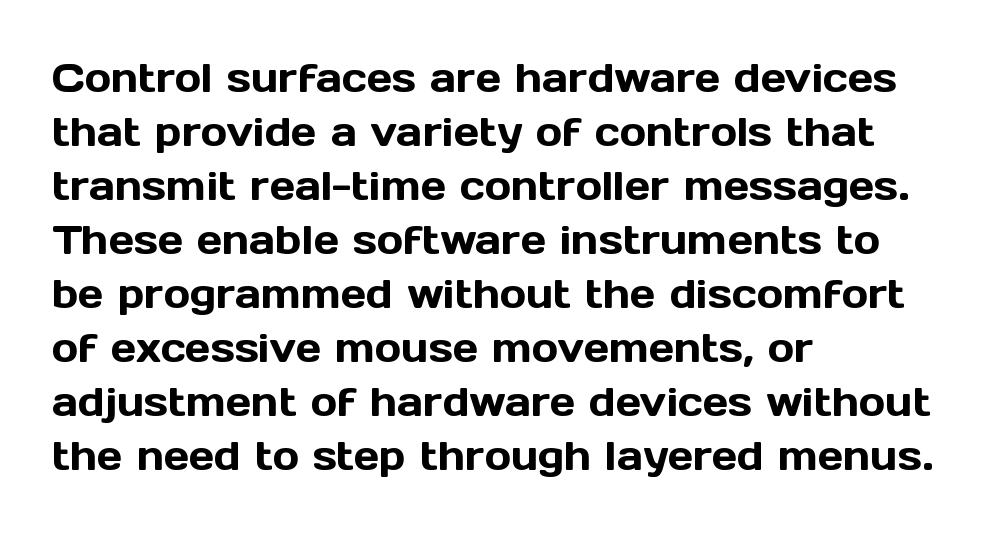
Q: Is the text italic (slanted)? A: No, it is upright.
Q: Is the typeface a serif or a sans-serif typeface? A: Sans-serif.
Q: Is the text underlined? A: No.
Q: How is the paragraph aligned? A: Left-aligned.
Q: Is the spacing between letters normal or unusually wide? A: Normal.
Q: Is the spacing between lines tight, normal or loose? A: Normal.
Q: Width (condensed, normal, or wide)? A: Normal.
Q: x-height? A: Medium.
Q: Monospaced? A: No.
